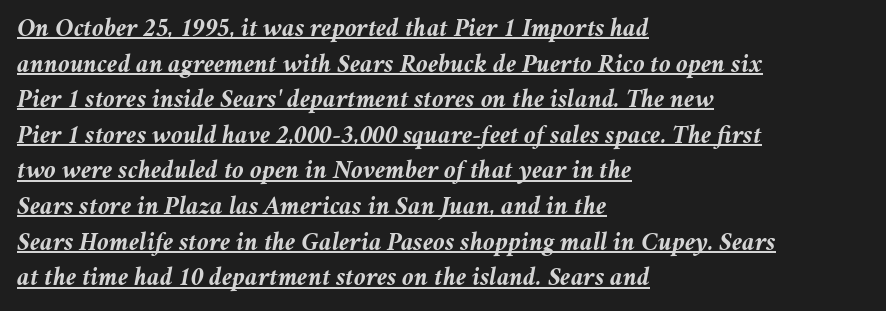
{"italic": "yes", "lean": "right", "slant_degrees": 11, "bold": "yes", "underline": "yes", "align": "left", "line_spacing": "normal", "line_spacing_ratio": 1.37, "letter_spacing": "normal", "letter_spacing_em": 0.0, "glyph_px": 26}
